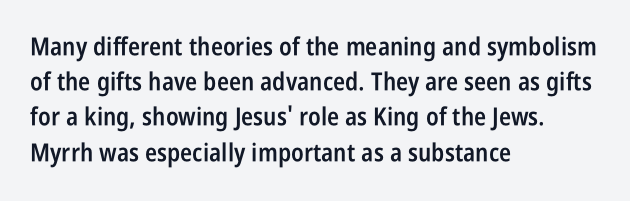
Heft: intermediate — a semibold. No word sits above an underline. Successive baselines arrive at the customary interval. Inter-character spacing is left at the font's built-in metrics. Reading down the block, your eye returns to a fixed left position each line. Italic? Not at all — the glyphs are vertical.
